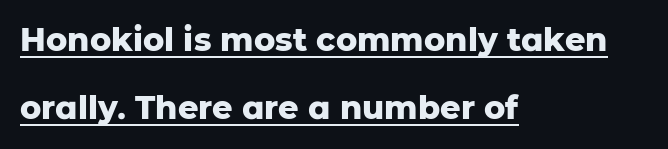
The image shows 32 px heavy sans-serif type, upright; set left-aligned, loose line spacing (2.13x), normal letter spacing, underlined; low stroke contrast and a medium x-height.
